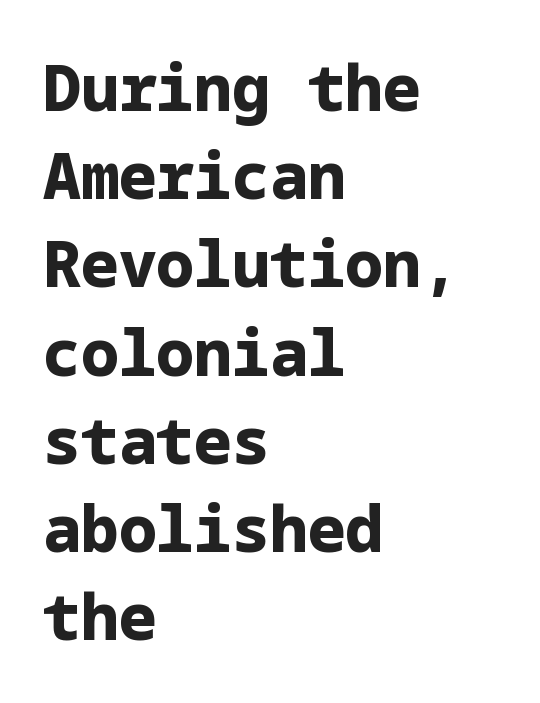
{"serif": "no", "italic": "no", "bold": "yes", "weight": "bold", "width": "normal", "stroke_contrast": "low", "x_height": "medium", "underline": "no", "align": "left", "line_spacing": "normal", "line_spacing_ratio": 1.4, "letter_spacing": "normal", "letter_spacing_em": 0.0, "glyph_px": 63}
